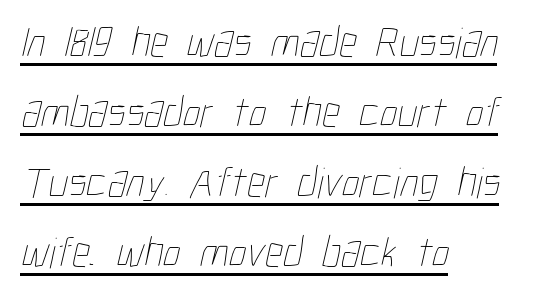
The image shows 44 px thin, condensed type; set left-aligned, normal line spacing (1.59x), normal letter spacing, underlined; low stroke contrast and a medium x-height.
